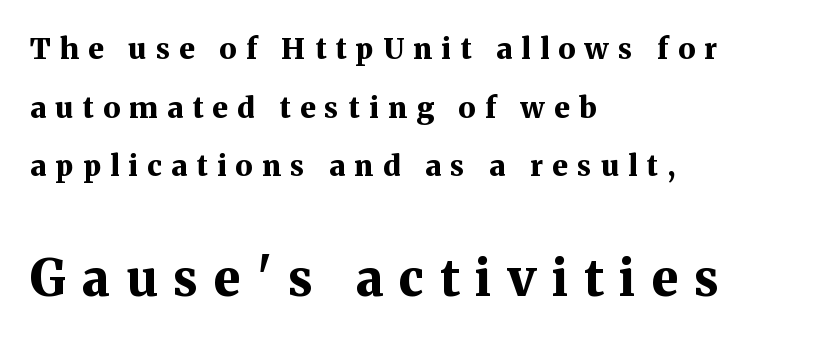
The passage shown is typeset with a serif family. The sample has been set heavy, in full bold. Top chunk: small. Bottom chunk: large. In terms of letterspacing, this is a distinctly airy, spread setting. Spacing verdict: proportional, widths tailored to each character. Just letters on the line, the space beneath them empty.
